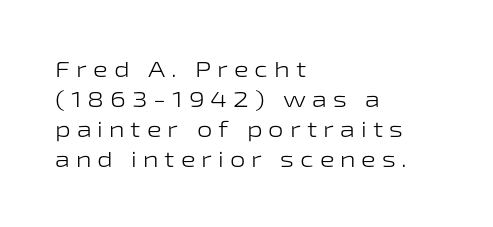
Notice how the passage keeps a crisp vertical edge on the left only. Do the letters lean? They stand straight. Summary of weight: not heavy and not bold. Is the letter spacing exaggerated? Yes — the characters are pushed far apart.
